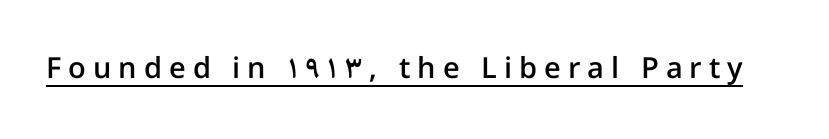
Look at the stroke-to-counter ratio: somewhat heavy, a semibold. Vertical strokes here are truly vertical. Each line of the rendering has a horizontal stroke beneath the glyphs. Here the glyphs are tracked loosely, breaking word shapes into spaced letters. You could not count columns in this text — the font is proportionally spaced.
